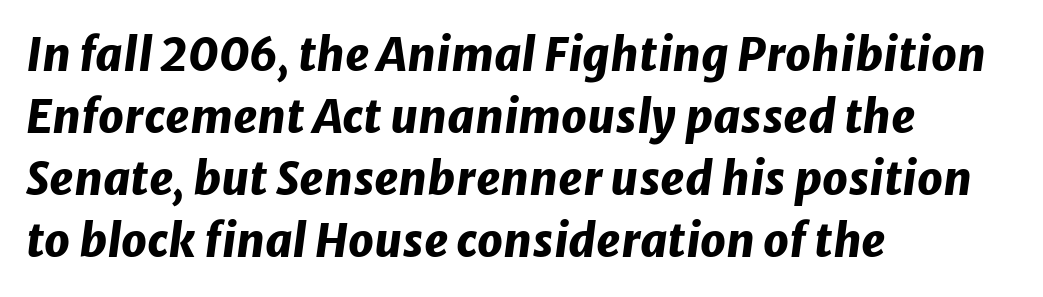
The letters are slanted; this is an italic face. Plenty of ink on the page — the face is bold. This rendering uses left alignment, leaving the right contour irregular. Here the designer chose a conventional face with non-uniform glyph widths. This rendering features lettering with no underline.
